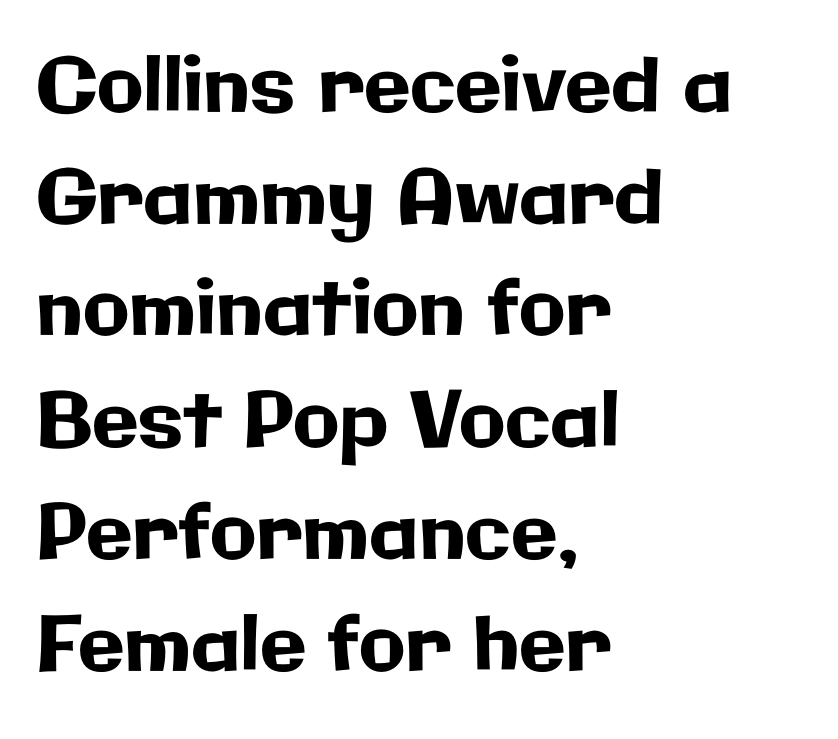
{"serif": "no", "italic": "no", "width": "normal", "stroke_contrast": "low", "x_height": "medium", "monospaced": "no", "underline": "no", "align": "left", "line_spacing": "normal", "line_spacing_ratio": 1.47, "letter_spacing": "normal", "letter_spacing_em": 0.0, "glyph_px": 76}
